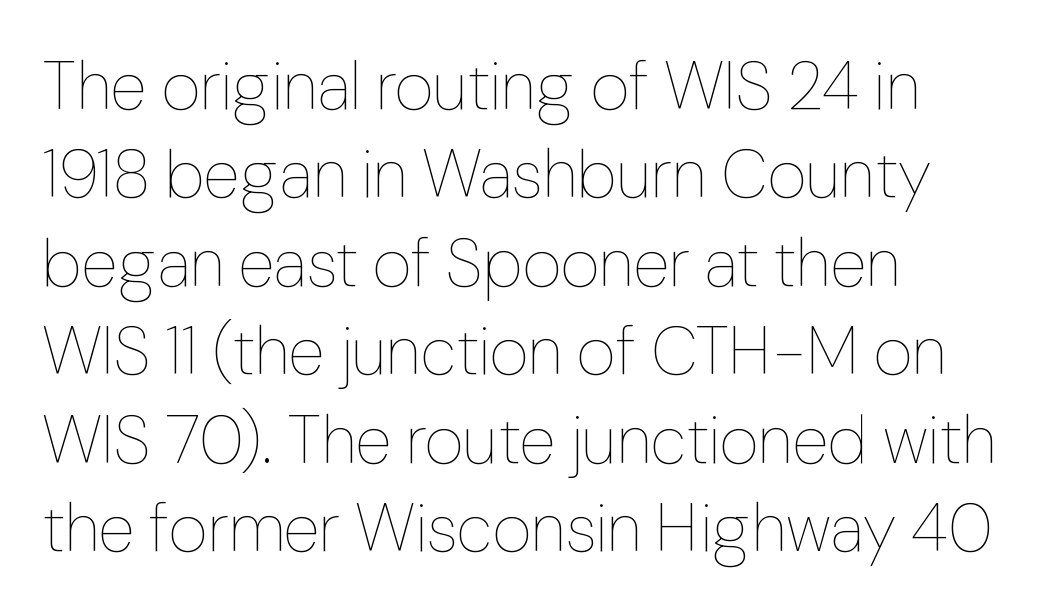
Stems here are at most as thick as an everyday book face. Is there any slant? The stems are plumb. Between one letter and the next there's only the usual sliver of space. Horizontally, the lines are justified to the leading edge only.
